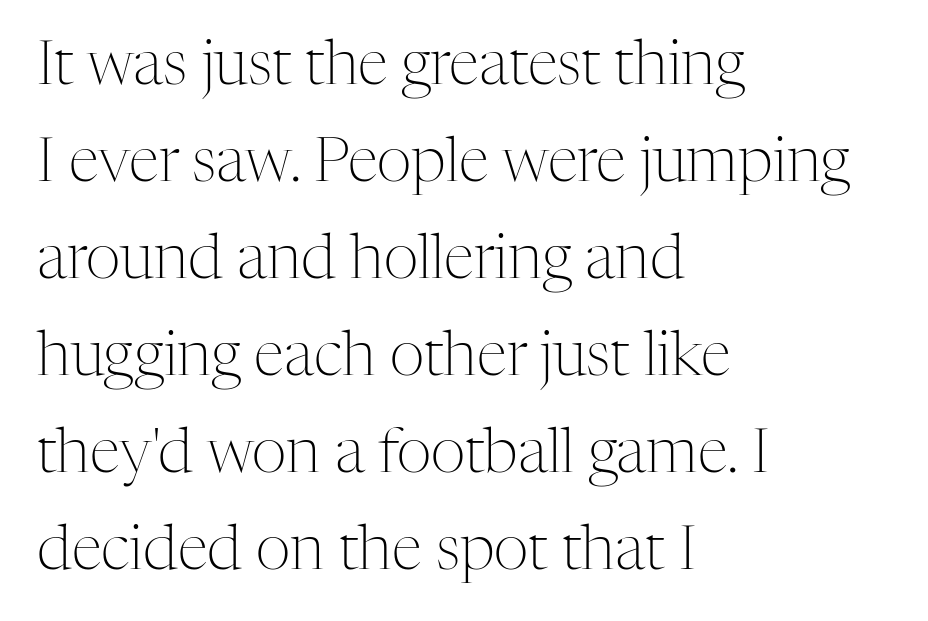
The image shows 61 px light serif type, upright; set left-aligned, normal line spacing (1.59x), normal letter spacing, not underlined; medium stroke contrast and a medium x-height.
